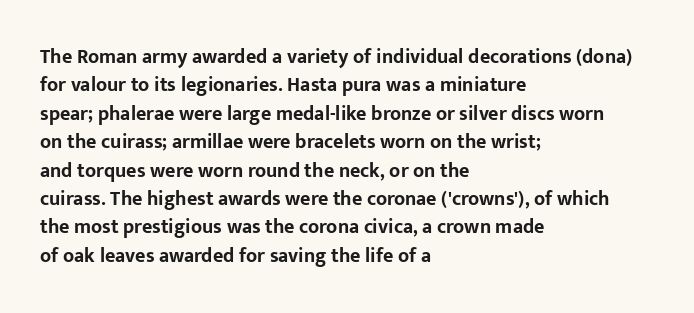
Q: Is the text bold? A: Yes.
Q: Is the text italic (slanted)? A: No, it is upright.
Q: Is the text underlined? A: No.
Q: How is the paragraph aligned? A: Left-aligned.
Q: Is the spacing between letters normal or unusually wide? A: Normal.
Q: Is the spacing between lines tight, normal or loose? A: Normal.
